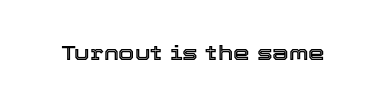
The image shows 21 px text type, upright; set normal letter spacing, not underlined.
